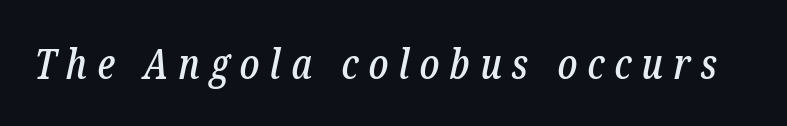
Here the designer chose a conventional face with non-uniform glyph widths. Observe the lean: these are italic letterforms. The zone under the glyphs is completely vacant. The typeface chosen for these lines features serifs. The letterforms stand isolated, each surrounded by extra space.
